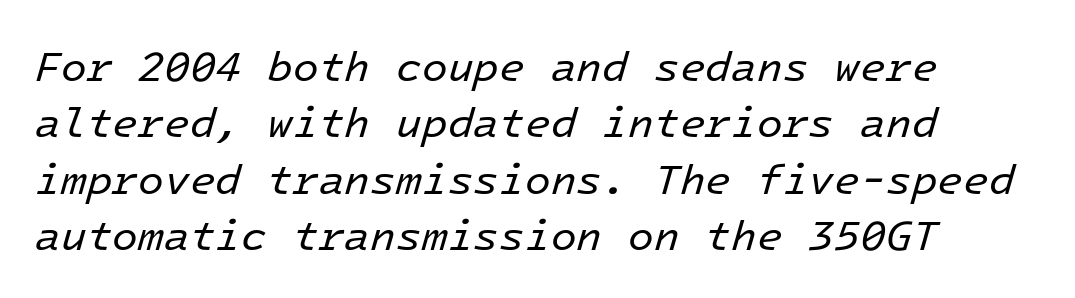
{"italic": "yes", "lean": "right", "slant_degrees": 16, "bold": "no", "weight": "regular", "width": "normal", "stroke_contrast": "low", "x_height": "medium", "monospaced": "yes", "underline": "no", "align": "left", "line_spacing": "normal", "line_spacing_ratio": 1.34, "letter_spacing": "normal", "letter_spacing_em": 0.0, "glyph_px": 42}
